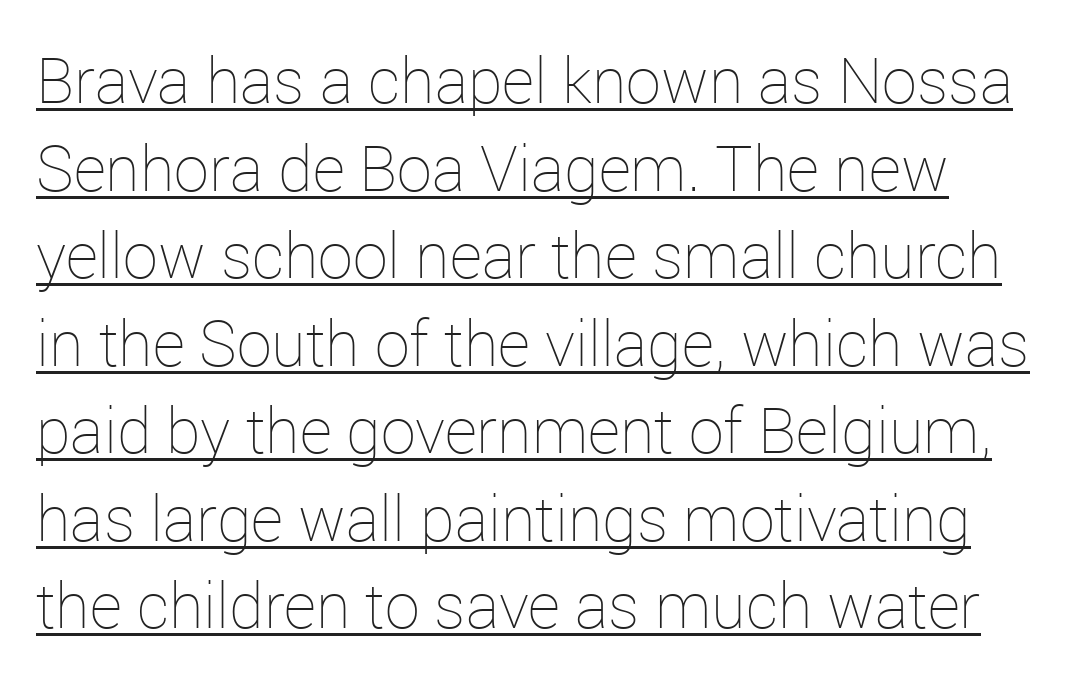
Q: Is the text bold? A: No.
Q: Is the text italic (slanted)? A: No, it is upright.
Q: Is the text underlined? A: Yes.
Q: Is the spacing between letters normal or unusually wide? A: Normal.
Q: Is the spacing between lines tight, normal or loose? A: Normal.
Q: Width (condensed, normal, or wide)? A: Normal.
Q: Stroke contrast? A: Low.
Q: x-height? A: Medium.
Q: Monospaced? A: No.
